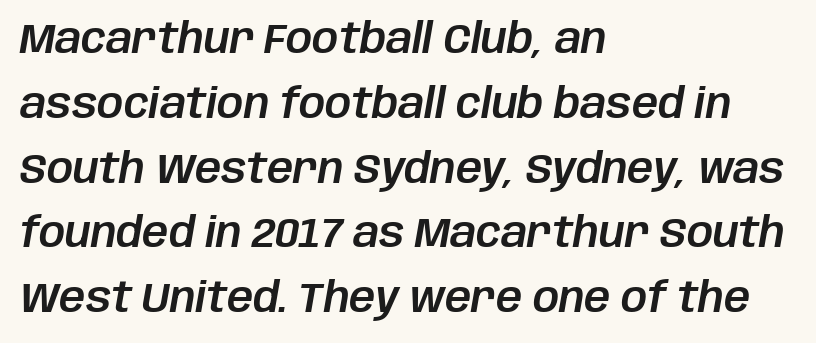
Looks like regular typesetting: each glyph gets only the width it needs. Rendered with sloped, italic letterforms. The lines sit at an ordinary, default distance from one another. Compared with typical body copy, the letter spacing here is the same.
